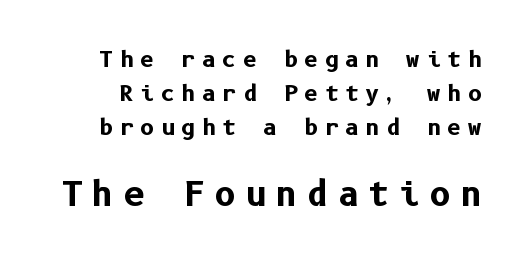
Is the lower block the larger one? Yes — the lower block carries the bigger type. Classification — sans serif. The horizontal fit of the characters is loose and conspicuously gappy. Is there much room between lines? A standard amount, neither cramped nor airy.
